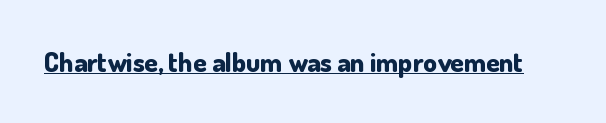
The image shows 27 px bold type, upright; set normal letter spacing, underlined.
